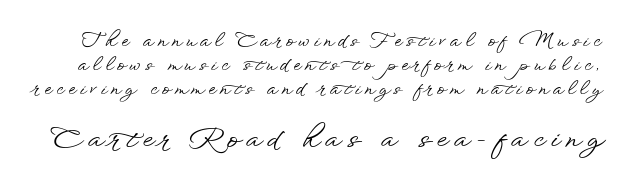
The line texture is sparse and dotted thanks to wide tracking. The letters in the lower block stand taller than those in the block above. Rows of type keep a routine distance in the vertical direction. Any mark beneath the type? The region is blank.
